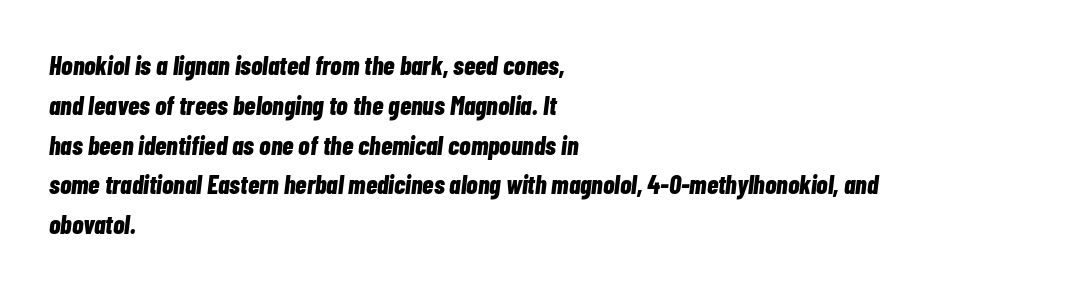
The image shows 26 px bold type, italic (leaning right); set left-aligned, normal line spacing (1.53x), normal letter spacing, not underlined.
